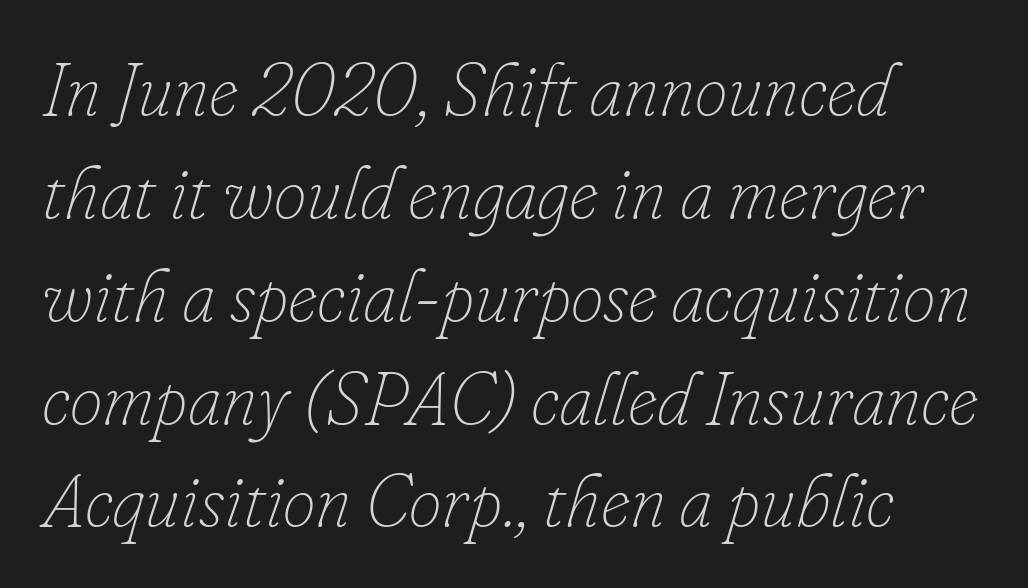
{"italic": "yes", "lean": "right", "slant_degrees": 16, "bold": "no", "weight": "thin", "width": "normal", "stroke_contrast": "low", "x_height": "small", "monospaced": "no", "underline": "no", "align": "left", "line_spacing": "normal", "line_spacing_ratio": 1.39, "letter_spacing": "normal", "letter_spacing_em": 0.0, "glyph_px": 74}
